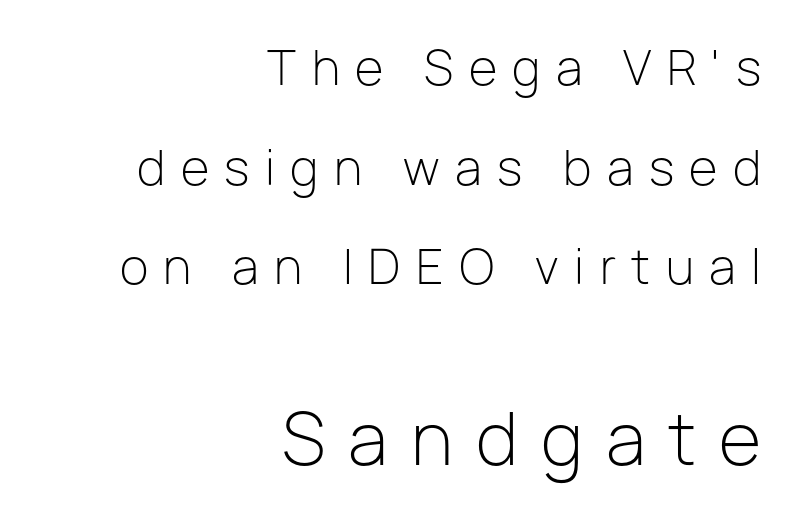
The image shows 70 px light sans-serif type, upright; set right-aligned, loose line spacing (2.12x), unusually wide letter spacing (+0.33 em), not underlined; the second (bottom) block is 1.49x larger; low stroke contrast and a medium x-height.
